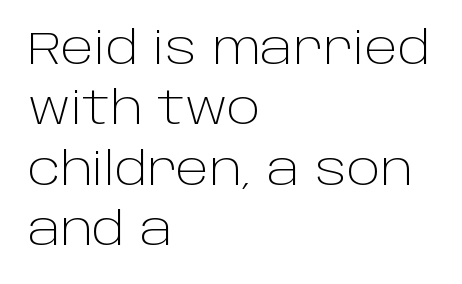
Q: Is the text bold? A: No.
Q: Is the text italic (slanted)? A: No, it is upright.
Q: Is the typeface a serif or a sans-serif typeface? A: Sans-serif.
Q: Is the text underlined? A: No.
Q: How is the paragraph aligned? A: Left-aligned.
Q: Is the spacing between letters normal or unusually wide? A: Normal.
Q: Is the spacing between lines tight, normal or loose? A: Normal.
Q: Width (condensed, normal, or wide)? A: Normal.
Q: Stroke contrast? A: Low.
Q: x-height? A: Large.
Q: Monospaced? A: No.
